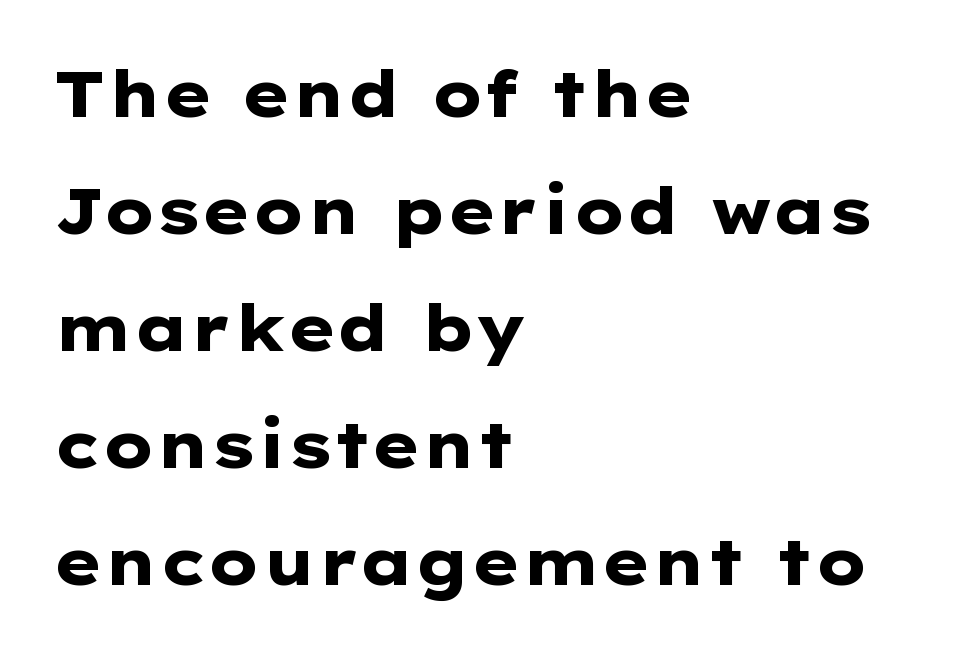
Do the letters lean? They stand straight. The font is running at its bold setting. Any mark beneath the type? The region is blank. Does extra space separate the letters? No, they use regular spacing.
